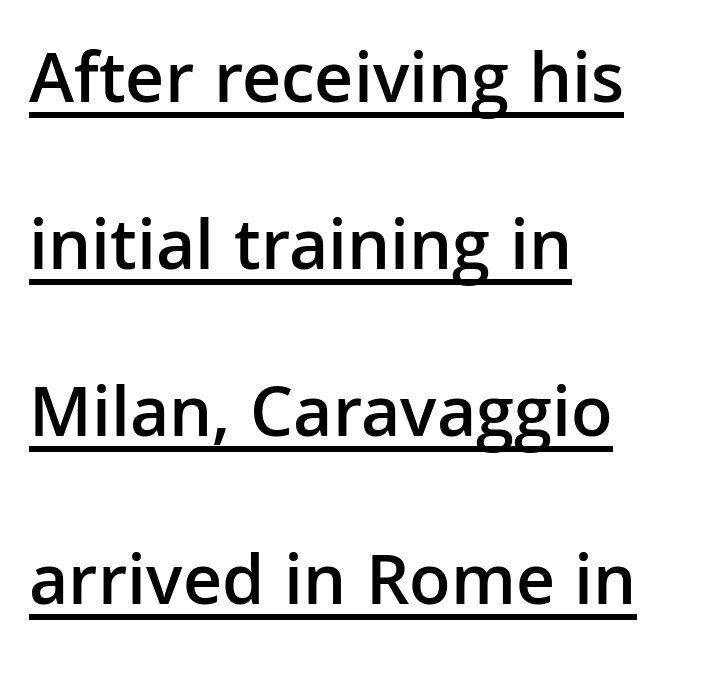
The image shows 73 px semibold sans-serif type, upright; set left-aligned, loose line spacing (2.29x), normal letter spacing, underlined; low stroke contrast and a medium x-height.
